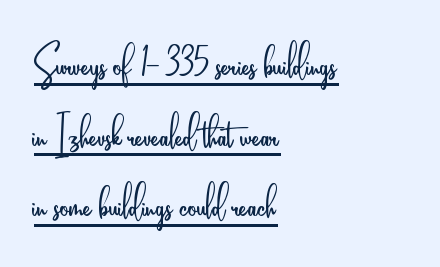
The typeface chosen for these lines omits serifs. The passage shown is typed in a proportional face where columns would drift. Reading down the column, the eye jumps a familiar distance to each next line.
